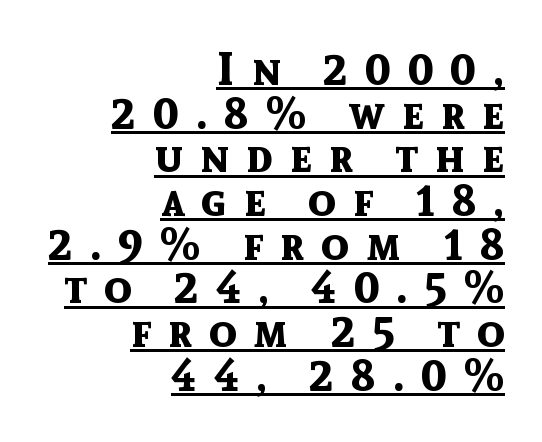
{"serif": "no", "italic": "no", "bold": "yes", "weight": "bold", "width": "normal", "x_height": "medium", "monospaced": "no", "underline": "yes", "align": "right", "line_spacing": "tight", "line_spacing_ratio": 0.97, "letter_spacing": "wide", "letter_spacing_em": 0.38, "glyph_px": 45}
